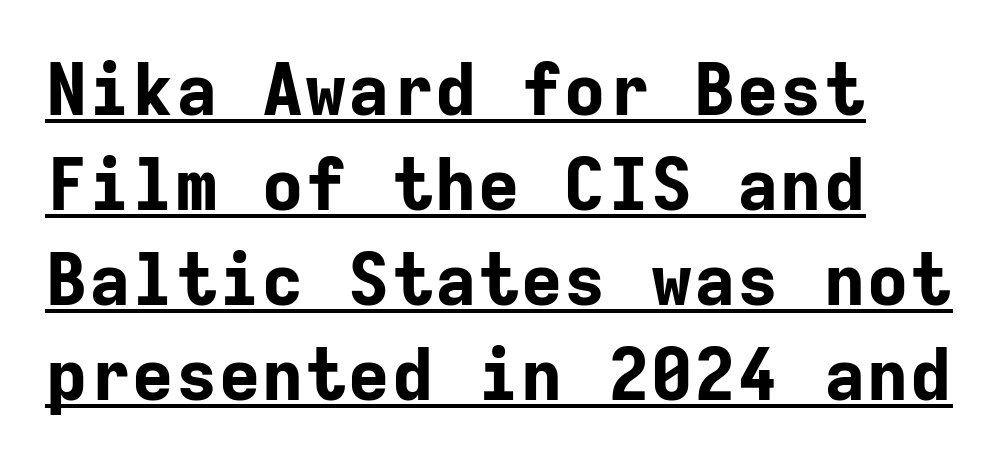
Q: Is the text bold? A: Yes.
Q: Is the text italic (slanted)? A: No, it is upright.
Q: Is the typeface a serif or a sans-serif typeface? A: Sans-serif.
Q: Is the text underlined? A: Yes.
Q: Is the spacing between letters normal or unusually wide? A: Normal.
Q: Is the spacing between lines tight, normal or loose? A: Normal.
Q: Width (condensed, normal, or wide)? A: Normal.
Q: Stroke contrast? A: Low.
Q: x-height? A: Medium.
Q: Monospaced? A: Yes.
